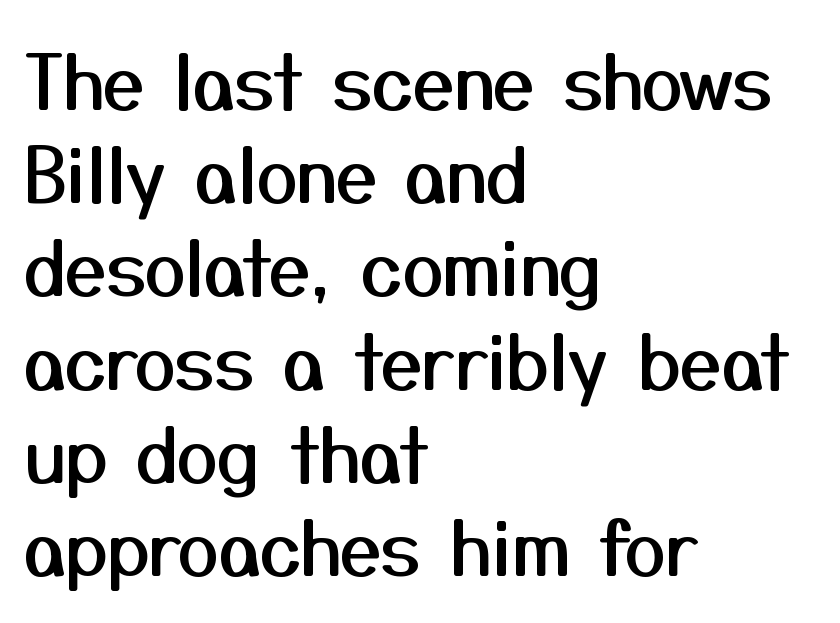
The image shows 74 px sans-serif type, upright; set left-aligned, normal line spacing (1.26x), normal letter spacing, not underlined; medium stroke contrast and a medium x-height.
